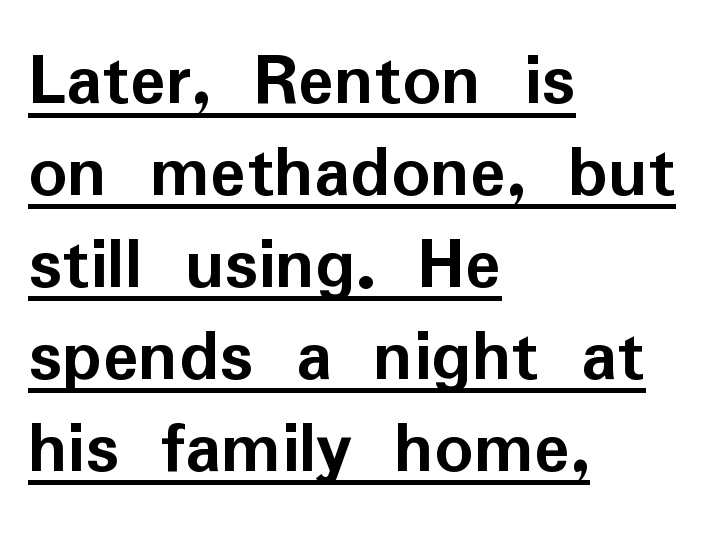
{"serif": "no", "italic": "no", "bold": "yes", "weight": "semibold", "width": "normal", "stroke_contrast": "low", "x_height": "medium", "monospaced": "no", "underline": "yes", "align": "left", "line_spacing_ratio": 1.21, "letter_spacing": "normal", "letter_spacing_em": 0.0, "glyph_px": 76}
